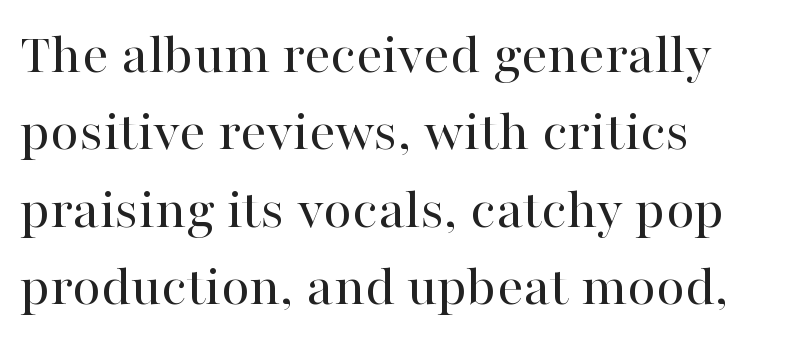
The image shows 59 px regular-weight serif type, upright; set left-aligned, normal line spacing (1.31x), normal letter spacing, not underlined; high stroke contrast and a medium x-height.
